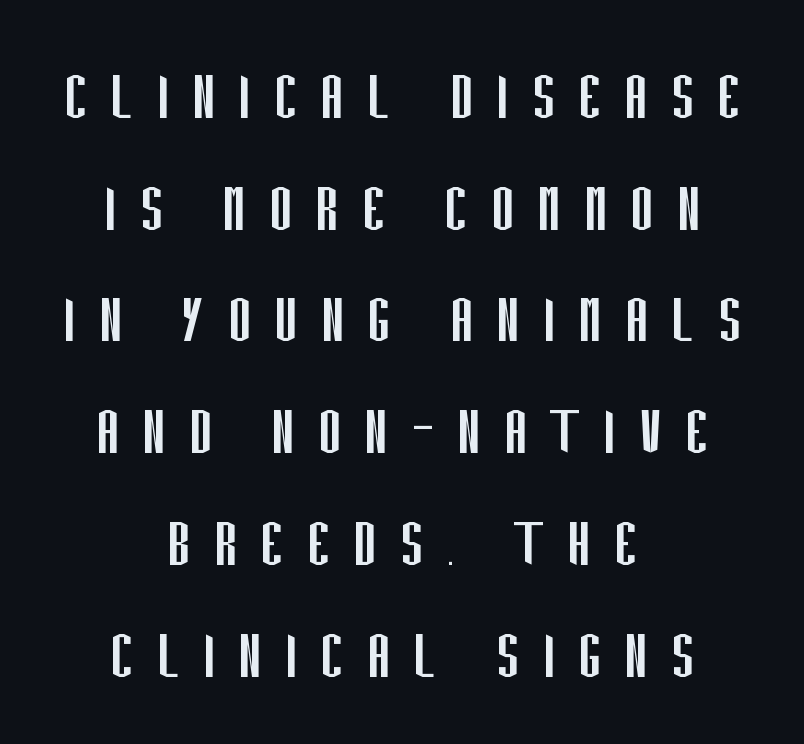
Think of a printed novel: that variable character pitch is what you see here. Interline gaps are of average width in this sample. This sample uses an upright cut, with every glyph sitting square on the baseline. The letterforms stand isolated, each surrounded by extra space. Think standard paragraph weight, or any step lighter than that. Quick note: underline off.
